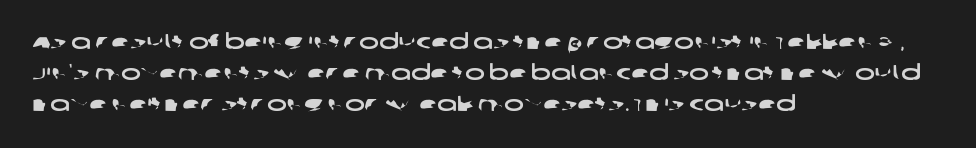
The image shows 21 px text type; set left-aligned, normal line spacing (1.47x), normal letter spacing, not underlined.
